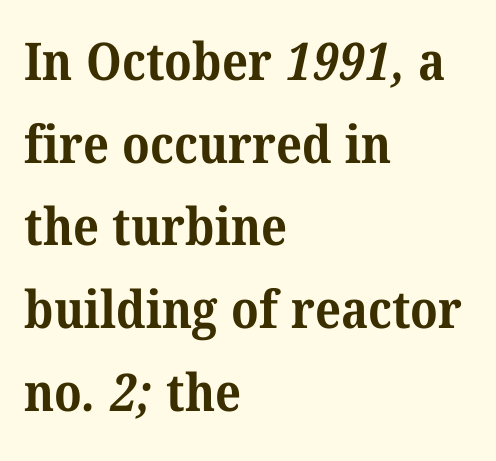
Q: Is the text bold? A: Yes.
Q: Is the typeface a serif or a sans-serif typeface? A: Serif.
Q: Is the text underlined? A: No.
Q: How is the paragraph aligned? A: Left-aligned.
Q: Is the spacing between letters normal or unusually wide? A: Normal.
Q: Is the spacing between lines tight, normal or loose? A: Normal.
Q: Width (condensed, normal, or wide)? A: Normal.
Q: Stroke contrast? A: Medium.
Q: x-height? A: Medium.
Q: Monospaced? A: No.
